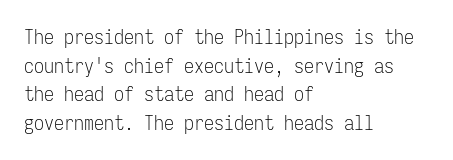
{"italic": "no", "bold": "no", "underline": "no", "align": "left", "line_spacing": "normal", "line_spacing_ratio": 1.43, "letter_spacing": "normal", "letter_spacing_em": 0.0, "glyph_px": 20}
